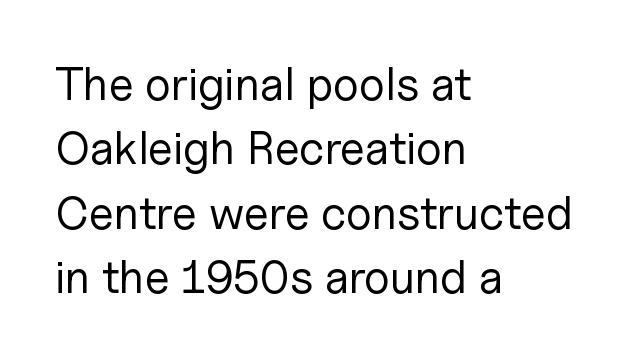
{"serif": "no", "italic": "no", "bold": "no", "weight": "regular", "width": "normal", "stroke_contrast": "low", "x_height": "medium", "monospaced": "no", "underline": "no", "align": "left", "line_spacing": "normal", "line_spacing_ratio": 1.4, "letter_spacing": "normal", "letter_spacing_em": 0.0, "glyph_px": 46}
